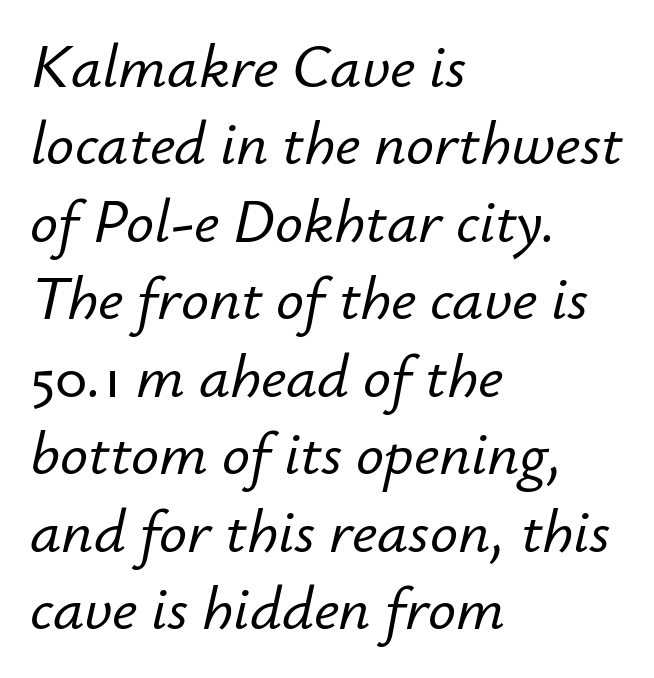
Q: Is the text italic (slanted)? A: Yes, it leans right by about 12 degrees.
Q: Is the text underlined? A: No.
Q: How is the paragraph aligned? A: Left-aligned.
Q: Is the spacing between letters normal or unusually wide? A: Normal.
Q: Is the spacing between lines tight, normal or loose? A: Normal.
Q: Width (condensed, normal, or wide)? A: Normal.
Q: Stroke contrast? A: Low.
Q: x-height? A: Small.
Q: Monospaced? A: No.
